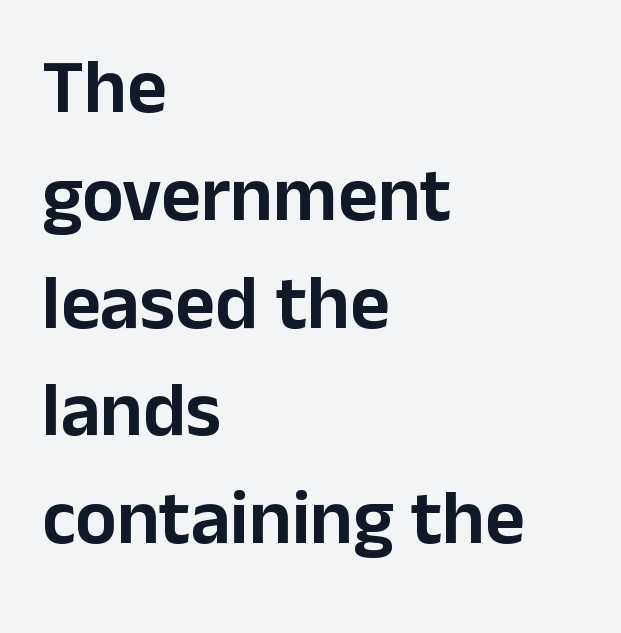
Q: Is the text italic (slanted)? A: No, it is upright.
Q: Is the typeface a serif or a sans-serif typeface? A: Sans-serif.
Q: Is the text underlined? A: No.
Q: How is the paragraph aligned? A: Left-aligned.
Q: Is the spacing between letters normal or unusually wide? A: Normal.
Q: Is the spacing between lines tight, normal or loose? A: Normal.
Q: Width (condensed, normal, or wide)? A: Normal.
Q: Stroke contrast? A: Low.
Q: x-height? A: Medium.
Q: Monospaced? A: No.
